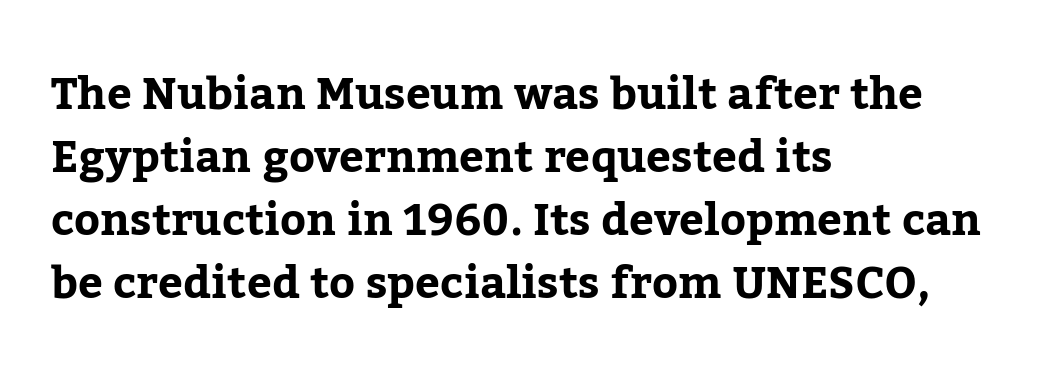
The image shows 44 px serif type, upright; set left-aligned, normal line spacing (1.43x), normal letter spacing, not underlined; low stroke contrast and a medium x-height.
